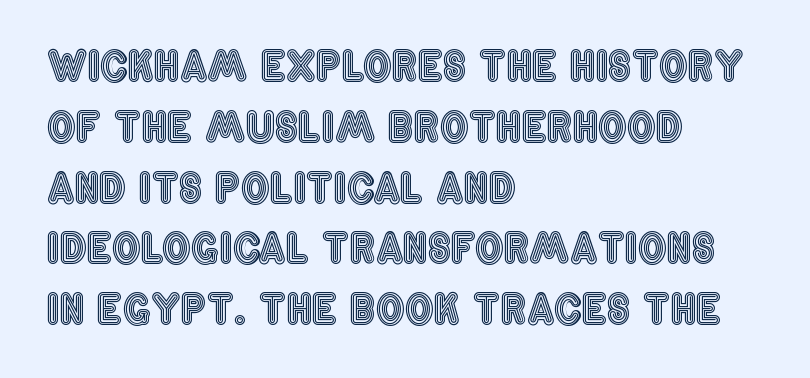
The image shows 40 px condensed type, upright; set left-aligned, normal line spacing (1.52x), normal letter spacing, not underlined; a large x-height.
